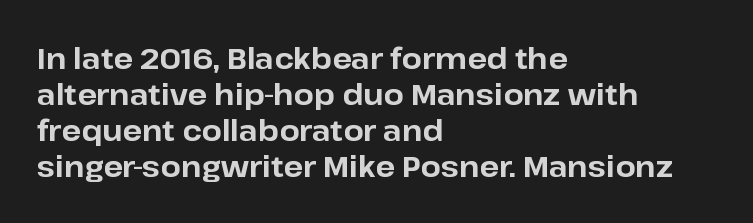
Heavy, bold letterforms. The typography opts for an upright posture over an oblique one. Words float on clear page, feet unadorned. Nope, no serifs anywhere on these letters. The tracking reads as untouched default to a designer's eye.
